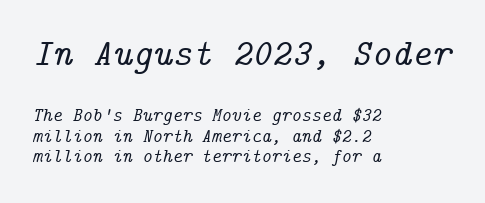
Q: Is the text italic (slanted)? A: Yes, it leans right by about 14 degrees.
Q: Is the typeface a serif or a sans-serif typeface? A: Serif.
Q: Is the text underlined? A: No.
Q: How is the paragraph aligned? A: Left-aligned.
Q: Is the spacing between letters normal or unusually wide? A: Normal.
Q: Is the spacing between lines tight, normal or loose? A: Tight.
Q: Which block of text is set in a larger size, the first (top) or the second (bottom)? A: The first (top) one.
Q: Width (condensed, normal, or wide)? A: Normal.
Q: Stroke contrast? A: Low.
Q: x-height? A: Medium.
